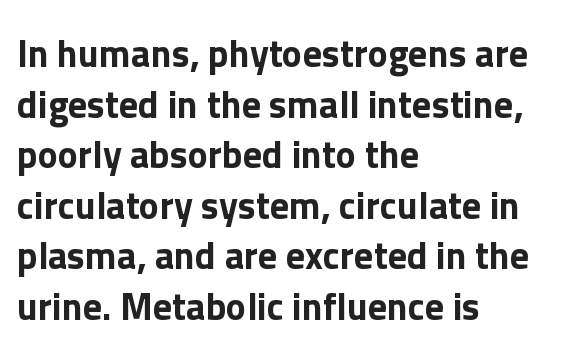
Q: Is the text italic (slanted)? A: No, it is upright.
Q: Is the typeface a serif or a sans-serif typeface? A: Sans-serif.
Q: Is the text underlined? A: No.
Q: How is the paragraph aligned? A: Left-aligned.
Q: Is the spacing between letters normal or unusually wide? A: Normal.
Q: Is the spacing between lines tight, normal or loose? A: Normal.
Q: Width (condensed, normal, or wide)? A: Normal.
Q: Stroke contrast? A: Low.
Q: x-height? A: Medium.
Q: Monospaced? A: No.
